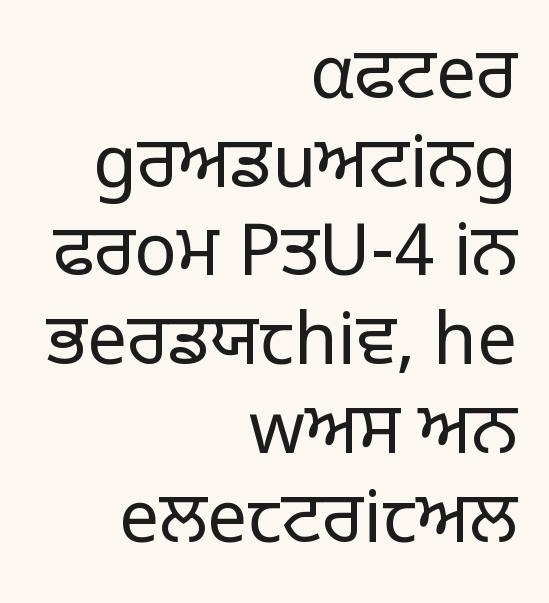
Q: Is the text bold? A: No.
Q: Is the text italic (slanted)? A: No, it is upright.
Q: Is the typeface a serif or a sans-serif typeface? A: Sans-serif.
Q: Is the text underlined? A: No.
Q: How is the paragraph aligned? A: Right-aligned.
Q: Is the spacing between letters normal or unusually wide? A: Normal.
Q: Is the spacing between lines tight, normal or loose? A: Normal.
Q: Width (condensed, normal, or wide)? A: Normal.
Q: Stroke contrast? A: Low.
Q: x-height? A: Large.
Q: Monospaced? A: No.
